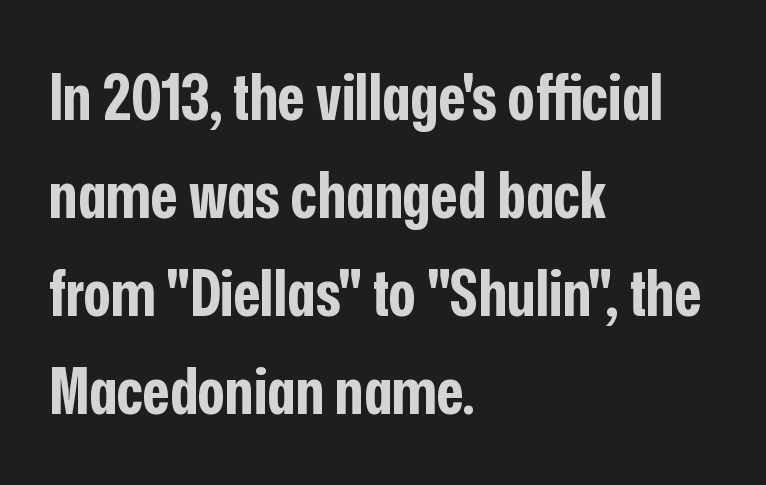
Every character sits straight up, as roman type does. The rendering keeps characters at their native spacing. Does the type have serifs? No, each stem ends abruptly. Is this a fixed-width face? No — the glyphs have proportional, varying widths. Beneath every word, the page is bare. Normally led — the rows are evenly, conventionally spaced.
